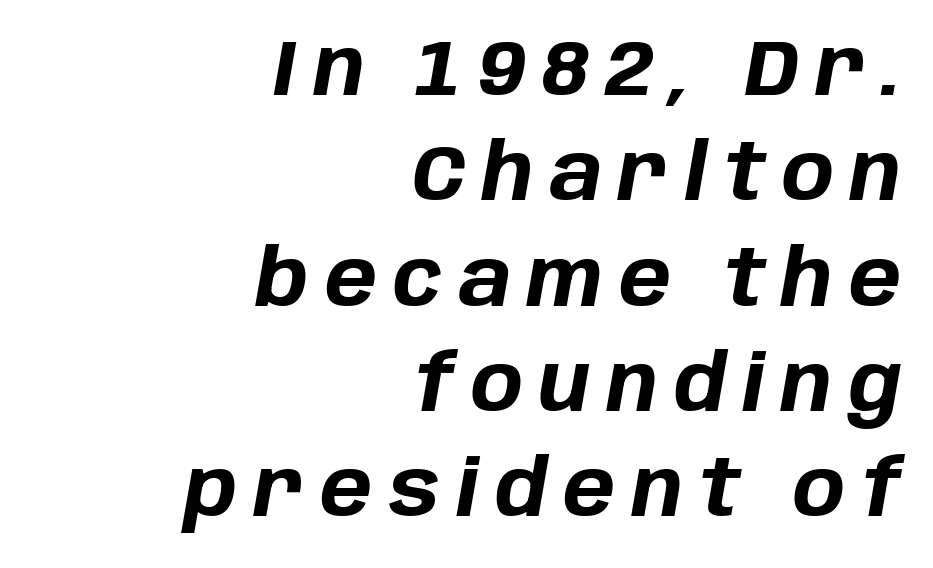
Character widths vary here, with narrow letters taking less room than wide ones. The space beneath each line is pristine and unruled. The axis of the letterforms is tilted away from vertical. Is the type bold? Yes — the strokes are clearly thick and heavy.
